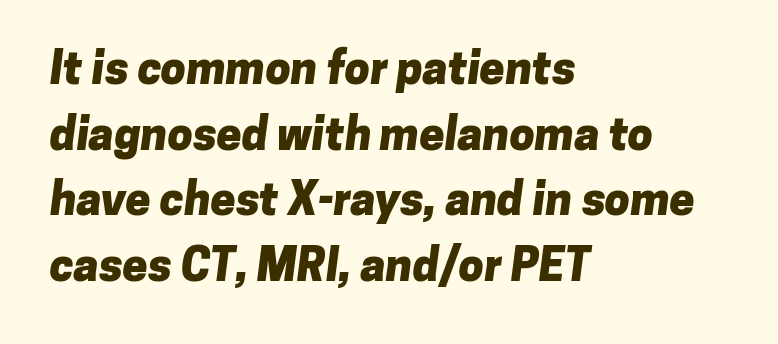
Q: Is the text bold? A: Yes.
Q: Is the typeface a serif or a sans-serif typeface? A: Sans-serif.
Q: Is the text underlined? A: No.
Q: How is the paragraph aligned? A: Left-aligned.
Q: Is the spacing between letters normal or unusually wide? A: Normal.
Q: Is the spacing between lines tight, normal or loose? A: Normal.
Q: Width (condensed, normal, or wide)? A: Normal.
Q: Stroke contrast? A: Low.
Q: x-height? A: Medium.
Q: Monospaced? A: No.
